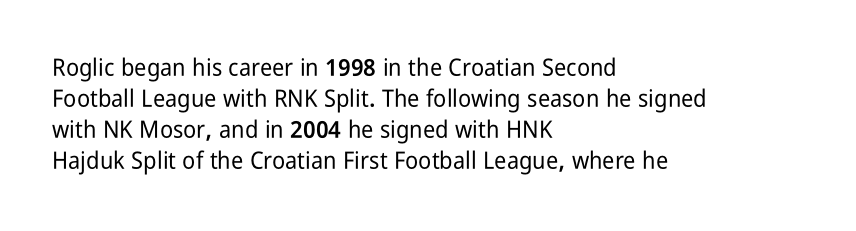
{"italic": "no", "underline": "no", "align": "left", "line_spacing": "normal", "line_spacing_ratio": 1.29, "letter_spacing": "normal", "letter_spacing_em": 0.0, "glyph_px": 24}
